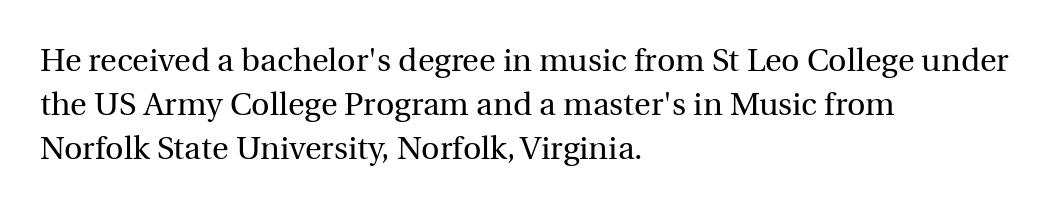
Q: Is the text bold? A: No.
Q: Is the text italic (slanted)? A: No, it is upright.
Q: Is the typeface a serif or a sans-serif typeface? A: Serif.
Q: Is the text underlined? A: No.
Q: How is the paragraph aligned? A: Left-aligned.
Q: Is the spacing between letters normal or unusually wide? A: Normal.
Q: Is the spacing between lines tight, normal or loose? A: Normal.
Q: Width (condensed, normal, or wide)? A: Normal.
Q: x-height? A: Medium.
Q: Monospaced? A: No.
